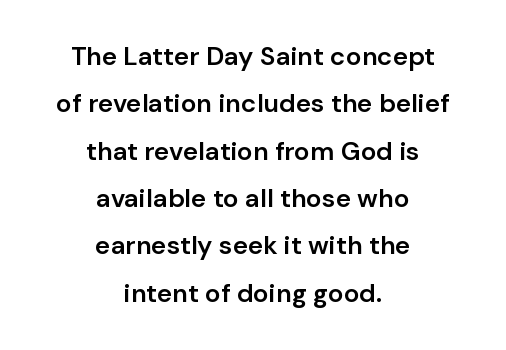
The image shows 26 px text type, upright; set centered, line spacing 1.82x, normal letter spacing, not underlined.
